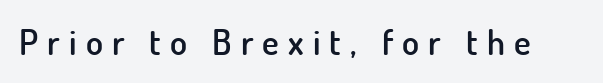
{"serif": "no", "italic": "no", "bold": "semi", "weight": "semibold", "width": "normal", "stroke_contrast": "low", "x_height": "small", "monospaced": "no", "underline": "no", "letter_spacing": "wide", "letter_spacing_em": 0.26, "glyph_px": 35}
